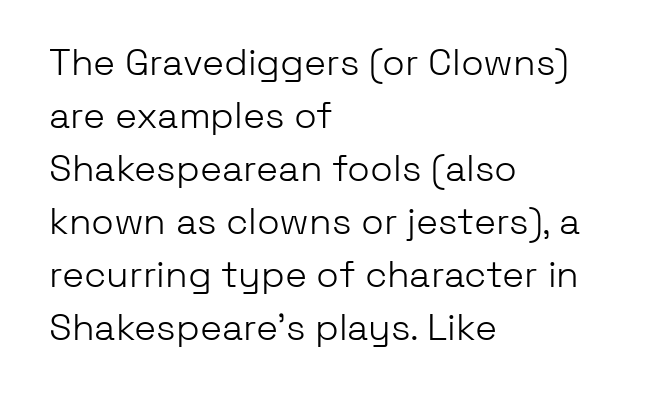
{"serif": "no", "italic": "no", "bold": "no", "weight": "light", "width": "normal", "stroke_contrast": "low", "x_height": "medium", "monospaced": "no", "underline": "no", "align": "left", "line_spacing": "normal", "line_spacing_ratio": 1.43, "letter_spacing": "normal", "letter_spacing_em": 0.0, "glyph_px": 37}
